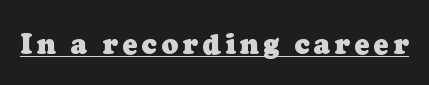
{"serif": "yes", "bold": "yes", "weight": "heavy", "width": "normal", "stroke_contrast": "low", "x_height": "medium", "monospaced": "no", "underline": "yes", "glyph_px": 28}
